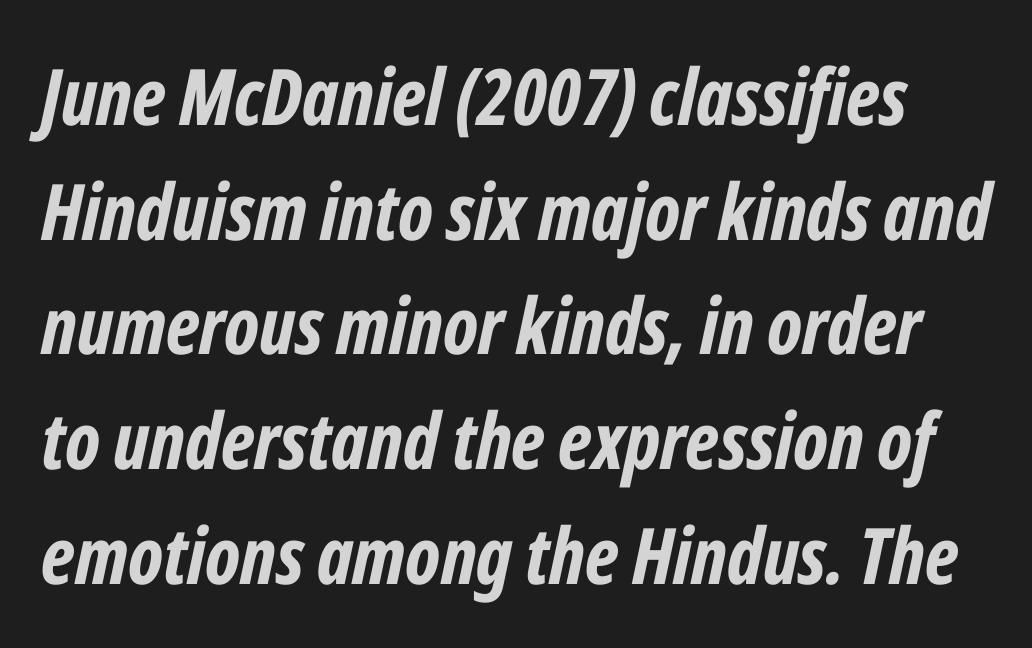
{"italic": "yes", "lean": "right", "slant_degrees": 12, "bold": "yes", "weight": "bold", "width": "condensed", "stroke_contrast": "low", "x_height": "medium", "monospaced": "no", "underline": "no", "line_spacing": "normal", "line_spacing_ratio": 1.47, "letter_spacing": "normal", "letter_spacing_em": 0.0, "glyph_px": 78}
